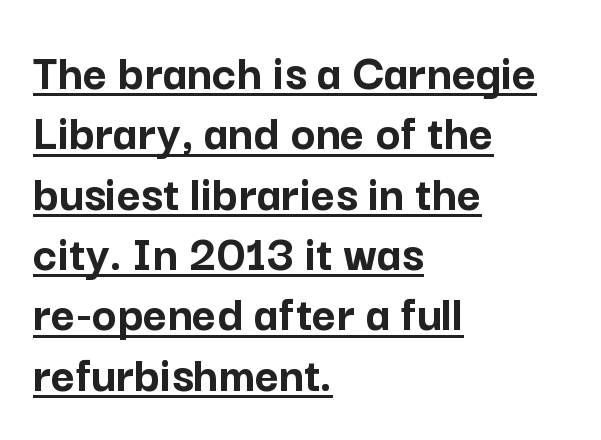
Q: Is the text bold? A: Yes.
Q: Is the text italic (slanted)? A: No, it is upright.
Q: Is the typeface a serif or a sans-serif typeface? A: Sans-serif.
Q: Is the text underlined? A: Yes.
Q: How is the paragraph aligned? A: Left-aligned.
Q: Is the spacing between letters normal or unusually wide? A: Normal.
Q: Width (condensed, normal, or wide)? A: Normal.
Q: Stroke contrast? A: Low.
Q: x-height? A: Medium.
Q: Monospaced? A: No.
